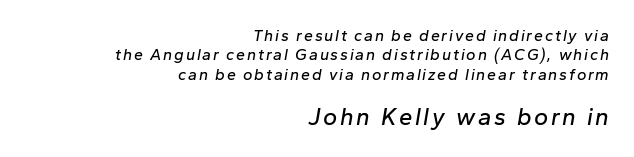
The image shows 24 px text type, italic (leaning right); set right-aligned, line spacing 1.21x, not underlined; the second (bottom) block is 1.5x larger.
